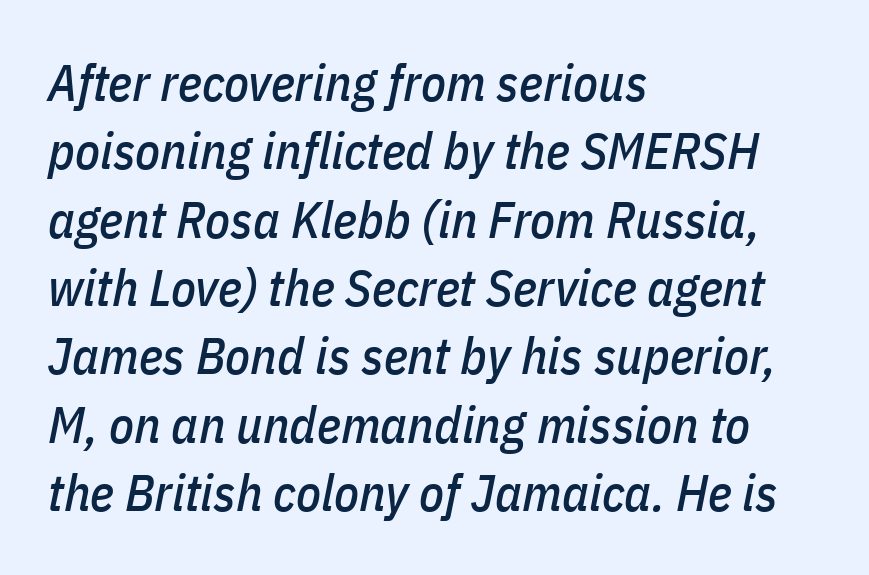
Q: Is the text italic (slanted)? A: Yes, it leans right by about 11 degrees.
Q: Is the text underlined? A: No.
Q: How is the paragraph aligned? A: Left-aligned.
Q: Is the spacing between letters normal or unusually wide? A: Normal.
Q: Is the spacing between lines tight, normal or loose? A: Normal.
Q: Width (condensed, normal, or wide)? A: Condensed.
Q: Stroke contrast? A: Low.
Q: x-height? A: Medium.
Q: Monospaced? A: No.
